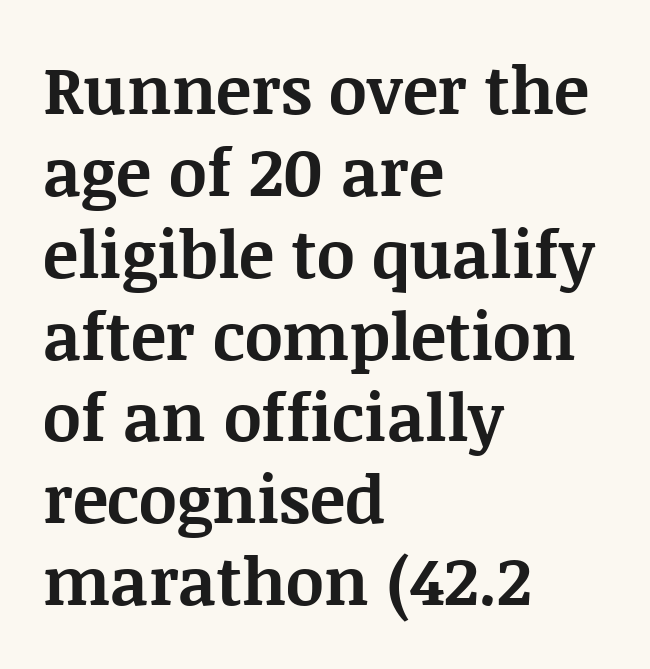
Q: Is the text bold? A: Yes.
Q: Is the text italic (slanted)? A: No, it is upright.
Q: Is the typeface a serif or a sans-serif typeface? A: Serif.
Q: Is the text underlined? A: No.
Q: How is the paragraph aligned? A: Left-aligned.
Q: Is the spacing between letters normal or unusually wide? A: Normal.
Q: Width (condensed, normal, or wide)? A: Normal.
Q: Stroke contrast? A: Medium.
Q: x-height? A: Large.
Q: Monospaced? A: No.
